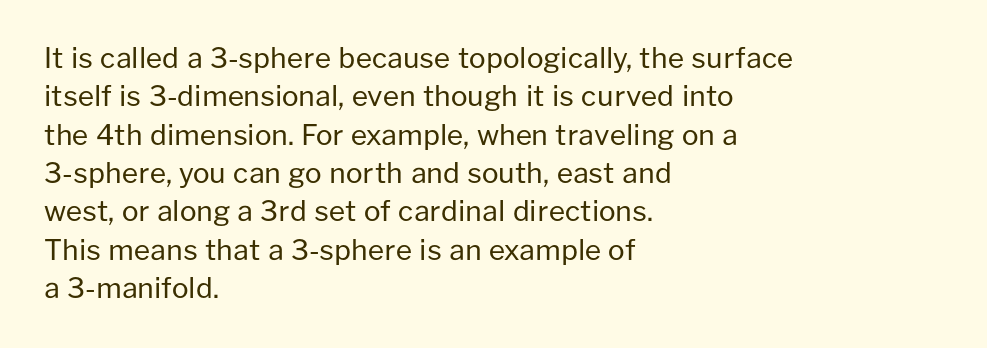
The image shows 28 px regular-weight sans-serif type, upright; set left-aligned, normal line spacing (1.37x), normal letter spacing, not underlined; low stroke contrast and a medium x-height.
